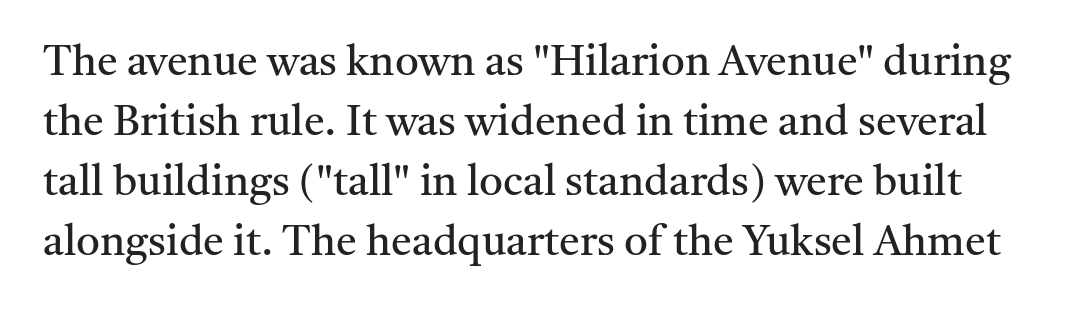
The passage shown has conventional tracking throughout. Words float on clear page, feet unadorned. You could not count columns in this text — the font is proportionally spaced. Letterform terminals end in serifs throughout the passage. Vertical stems look standard width or narrower in stroke. A roman cut, with each character standing at attention.
